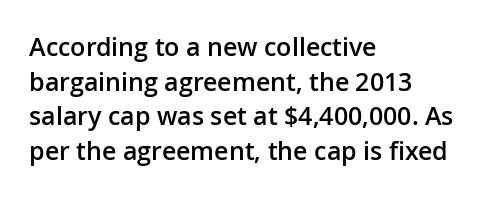
Quick note: underline off. The block of text has a typical density, with ordinary space between rows. Does the lettering tilt? It doesn't — this is upright. Characters follow at the spacing the type designer built in.
